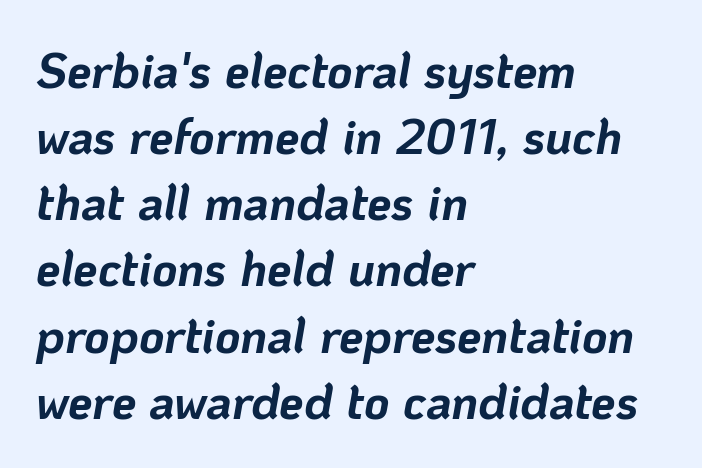
Horizontally, the lines are justified to the leading edge only. Caption: standard tracking, unaltered. The rows are spaced the way most documents space them. The string is rendered with underlining switched off. Is this a fixed-width face? No — the glyphs have proportional, varying widths. Summary of weight: heavy, a full bold.
